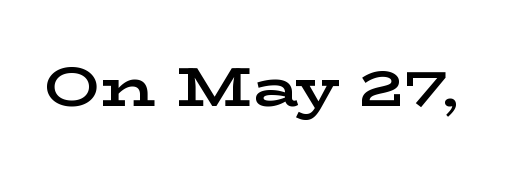
Q: Is the text bold? A: Yes.
Q: Is the text italic (slanted)? A: No, it is upright.
Q: Is the typeface a serif or a sans-serif typeface? A: Serif.
Q: Is the text underlined? A: No.
Q: Is the spacing between letters normal or unusually wide? A: Normal.
Q: Width (condensed, normal, or wide)? A: Wide.
Q: Stroke contrast? A: Low.
Q: x-height? A: Medium.
Q: Monospaced? A: No.
